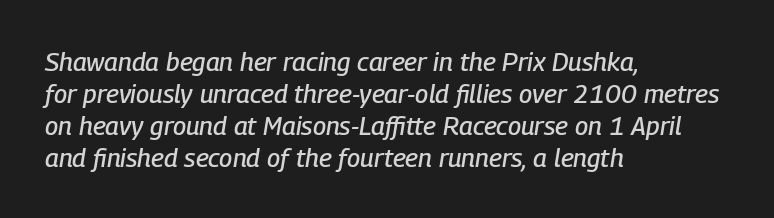
Q: Is the text italic (slanted)? A: Yes, it leans right by about 9 degrees.
Q: Is the text underlined? A: No.
Q: How is the paragraph aligned? A: Left-aligned.
Q: Is the spacing between letters normal or unusually wide? A: Normal.
